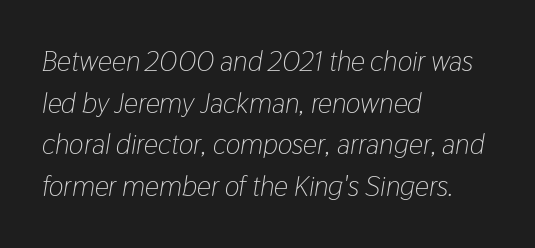
Q: Is the text bold? A: No.
Q: Is the text italic (slanted)? A: Yes, it leans right by about 9 degrees.
Q: Is the text underlined? A: No.
Q: How is the paragraph aligned? A: Left-aligned.
Q: Is the spacing between letters normal or unusually wide? A: Normal.
Q: Is the spacing between lines tight, normal or loose? A: Normal.
Q: Width (condensed, normal, or wide)? A: Condensed.
Q: Stroke contrast? A: Low.
Q: x-height? A: Medium.
Q: Monospaced? A: No.
